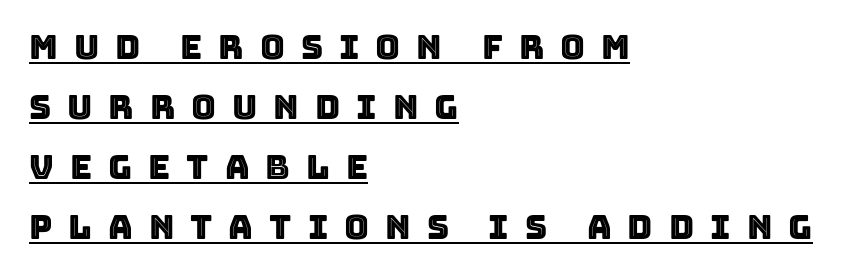
Substantial extra tracking has been applied to these lines. Think of a printed novel: that variable character pitch is what you see here. Compared with undecorated copy, this sample adds a rule below the words. Left-aligned paragraph, ragged on the right.
